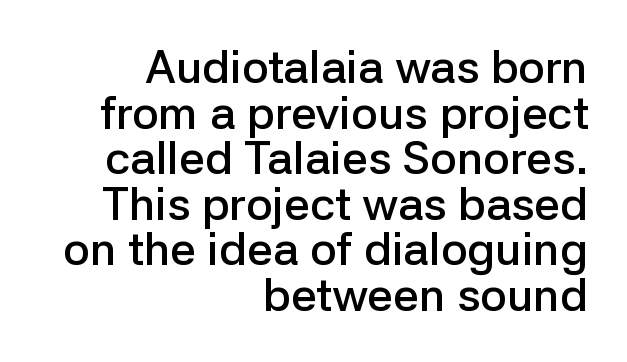
The tracking reads as untouched default to a designer's eye. Decoration check: the copy has no underline. Caption: semibold face, moderately heavy strokes. Grotesque or geometric, the face here clearly has no serifs. Italic? Not at all — the glyphs are vertical.
